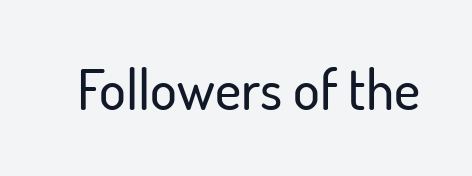
{"serif": "no", "italic": "no", "width": "normal", "stroke_contrast": "low", "x_height": "small", "monospaced": "no", "underline": "no", "letter_spacing": "normal", "letter_spacing_em": 0.0, "glyph_px": 56}
